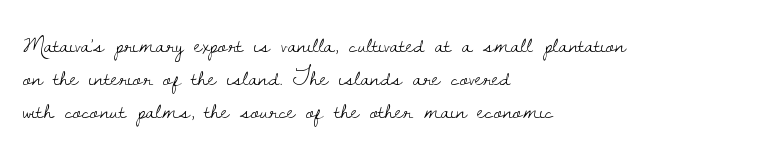
The image shows 25 px text type; set left-aligned, normal line spacing (1.33x), normal letter spacing, not underlined.
